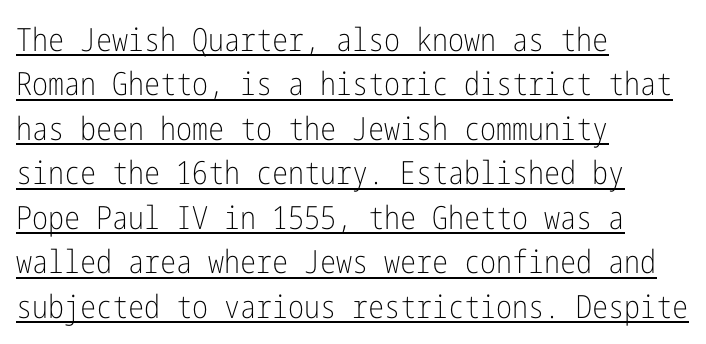
The typography opts for an upright posture over an oblique one. Check where the strokes stop: nothing finishes them off — pure sans. Stroke thickness stays within the range of a standard reading face or lighter. The lines are quadded left.
